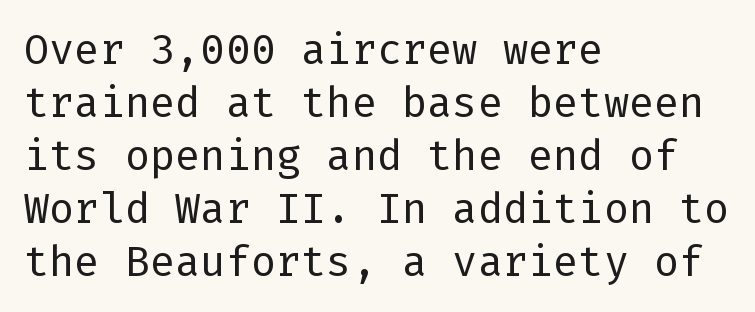
Students, note that the glyphs here touch the page at normal intervals. In terms of leading, this rendering sits right in the middle. A bare baseline throughout the passage. Weight: in the light-to-regular range. Posture: vertical.
